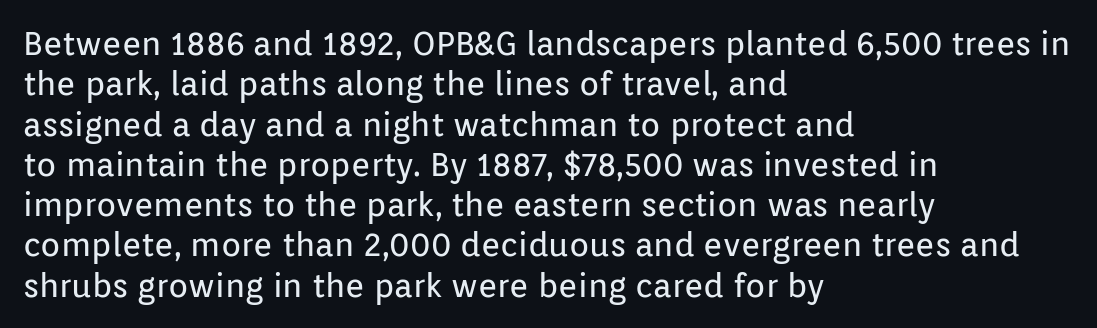
{"serif": "no", "italic": "no", "bold": "no", "weight": "regular", "width": "normal", "stroke_contrast": "low", "x_height": "medium", "monospaced": "no", "underline": "no", "align": "left", "line_spacing_ratio": 1.22, "letter_spacing": "normal", "letter_spacing_em": 0.0, "glyph_px": 33}
